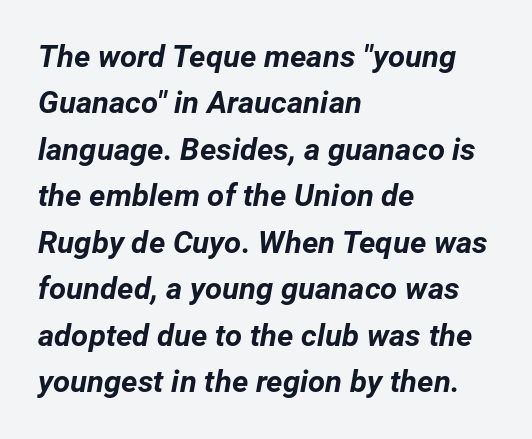
{"italic": "yes", "lean": "right", "slant_degrees": 12, "bold": "yes", "weight": "bold", "width": "normal", "stroke_contrast": "low", "x_height": "medium", "monospaced": "no", "underline": "no", "align": "left", "line_spacing": "normal", "line_spacing_ratio": 1.5, "letter_spacing": "normal", "letter_spacing_em": 0.0, "glyph_px": 31}
